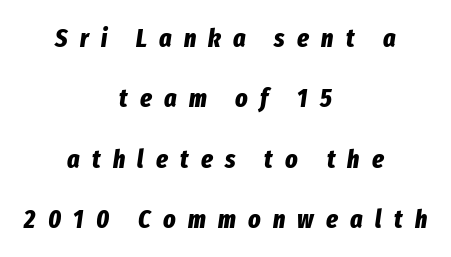
The image shows 26 px bold type, italic (leaning right); set centered, loose line spacing (2.32x), unusually wide letter spacing (+0.47 em), not underlined.
